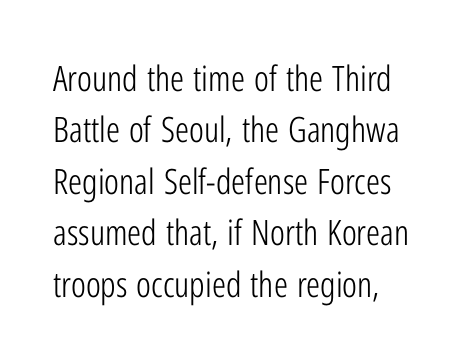
{"serif": "no", "italic": "no", "bold": "no", "weight": "light", "width": "condensed", "stroke_contrast": "low", "x_height": "medium", "monospaced": "no", "underline": "no", "line_spacing": "normal", "line_spacing_ratio": 1.47, "letter_spacing": "normal", "letter_spacing_em": 0.0, "glyph_px": 35}
